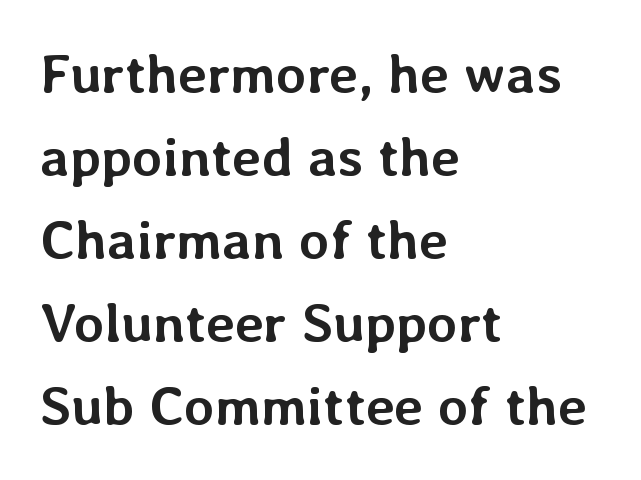
{"italic": "no", "bold": "yes", "weight": "semibold", "width": "normal", "stroke_contrast": "low", "x_height": "medium", "monospaced": "no", "underline": "no", "align": "left", "line_spacing": "normal", "line_spacing_ratio": 1.51, "letter_spacing": "normal", "letter_spacing_em": 0.0, "glyph_px": 55}
